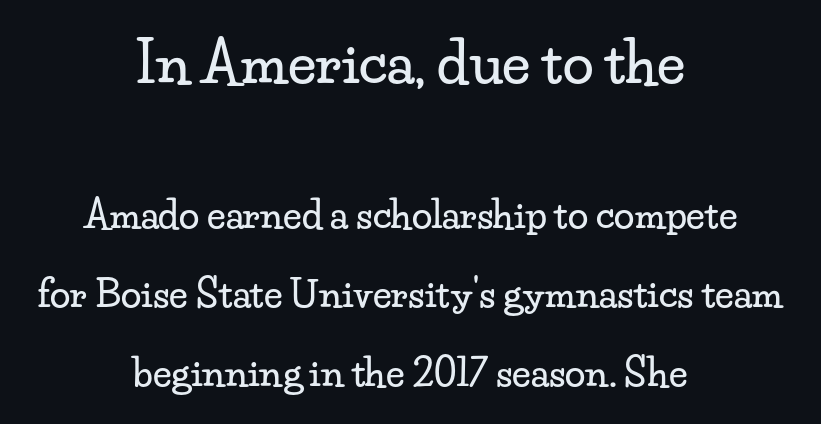
{"serif": "yes", "italic": "no", "width": "wide", "stroke_contrast": "low", "x_height": "small", "monospaced": "no", "underline": "no", "align": "center", "line_spacing": "loose", "line_spacing_ratio": 2.13, "letter_spacing": "normal", "letter_spacing_em": 0.0, "larger_block": "first", "size_ratio": 1.51, "glyph_px": 56}
